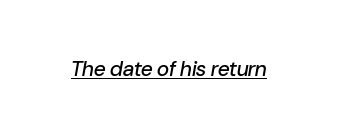
Letter spacing: default. Slanted lettering throughout. Like a heading marked for emphasis, these lines bear an underscore.
